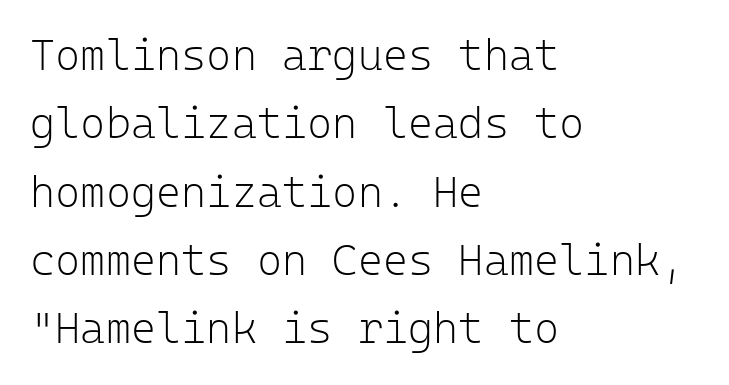
Q: Is the text bold? A: No.
Q: Is the text italic (slanted)? A: No, it is upright.
Q: Is the typeface a serif or a sans-serif typeface? A: Sans-serif.
Q: Is the text underlined? A: No.
Q: How is the paragraph aligned? A: Left-aligned.
Q: Is the spacing between letters normal or unusually wide? A: Normal.
Q: Is the spacing between lines tight, normal or loose? A: Normal.
Q: Width (condensed, normal, or wide)? A: Normal.
Q: Stroke contrast? A: Low.
Q: x-height? A: Medium.
Q: Monospaced? A: Yes.
